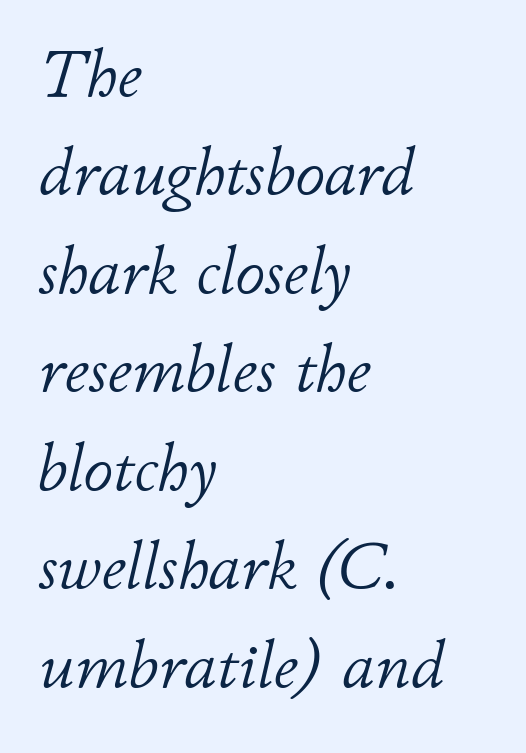
Teacher's note: observe the even left margin — that is flush-left alignment. How would I describe the line gaps? Plain and ordinary. Style check: oblique. The letterforms sit at book weight or below. Check under the words: just untouched page. Default kerning and tracking; the words read as compact shapes.
